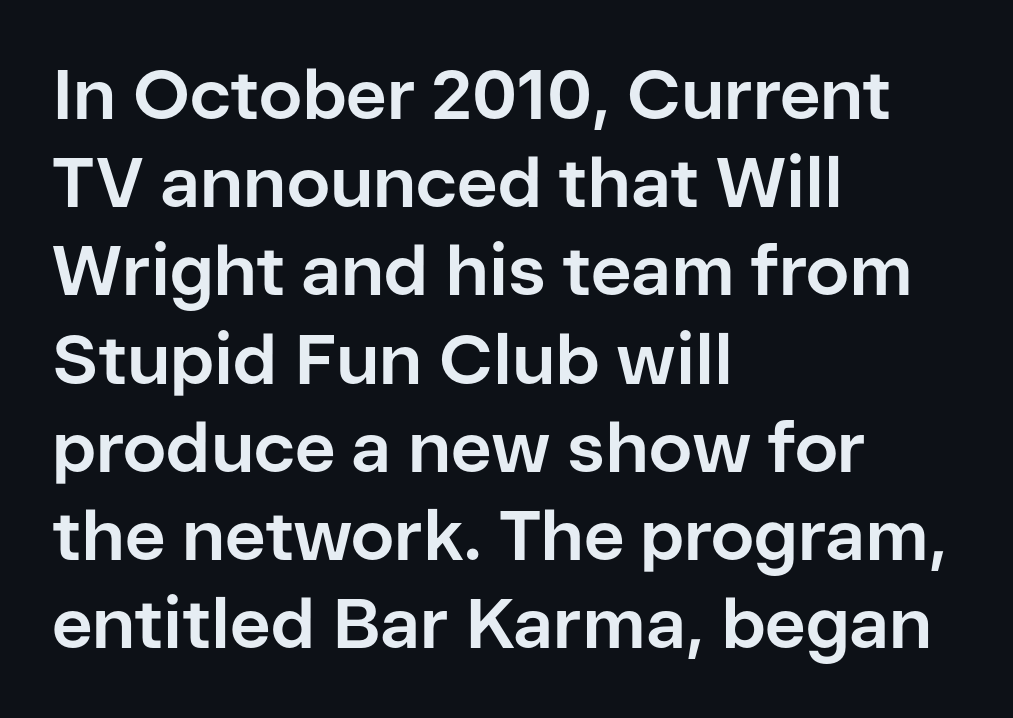
Q: Is the text bold? A: Yes.
Q: Is the text italic (slanted)? A: No, it is upright.
Q: Is the typeface a serif or a sans-serif typeface? A: Sans-serif.
Q: Is the text underlined? A: No.
Q: How is the paragraph aligned? A: Left-aligned.
Q: Is the spacing between letters normal or unusually wide? A: Normal.
Q: Is the spacing between lines tight, normal or loose? A: Normal.
Q: Width (condensed, normal, or wide)? A: Normal.
Q: Stroke contrast? A: Low.
Q: x-height? A: Medium.
Q: Monospaced? A: No.
